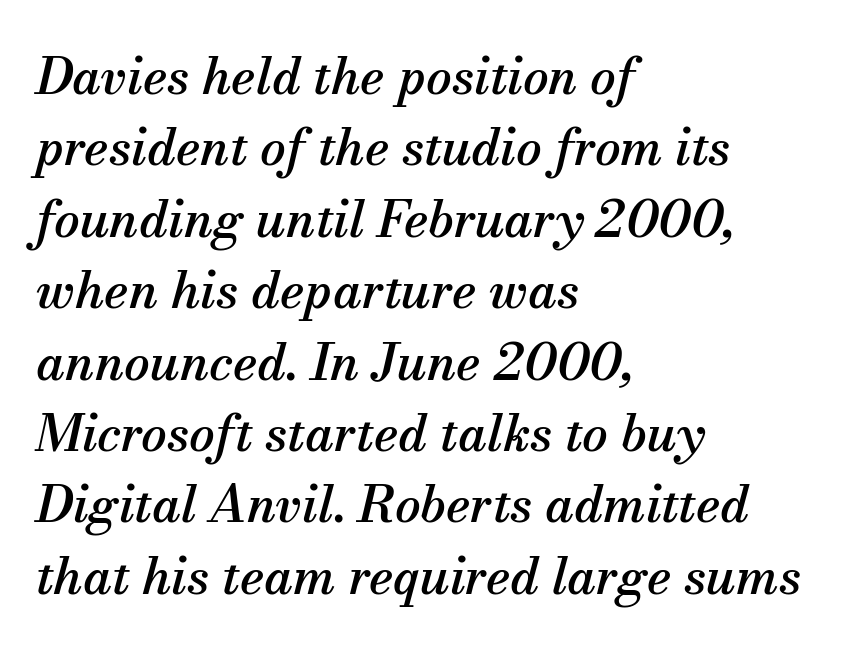
The image shows 51 px serif type, italic (leaning right); set left-aligned, normal line spacing (1.4x), normal letter spacing, not underlined; medium stroke contrast and a small x-height.
